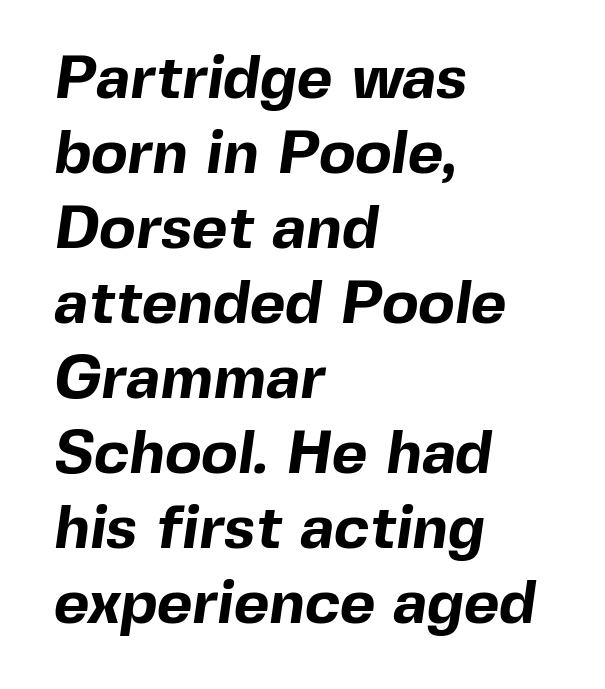
Students, note that the glyphs here touch the page at normal intervals. This sample has the flowing, uneven cadence of proportional lettering. Compared with an ordinary text face, these strokes are far heavier — a full bold. Letterform terminals end flat and unadorned throughout the passage.
